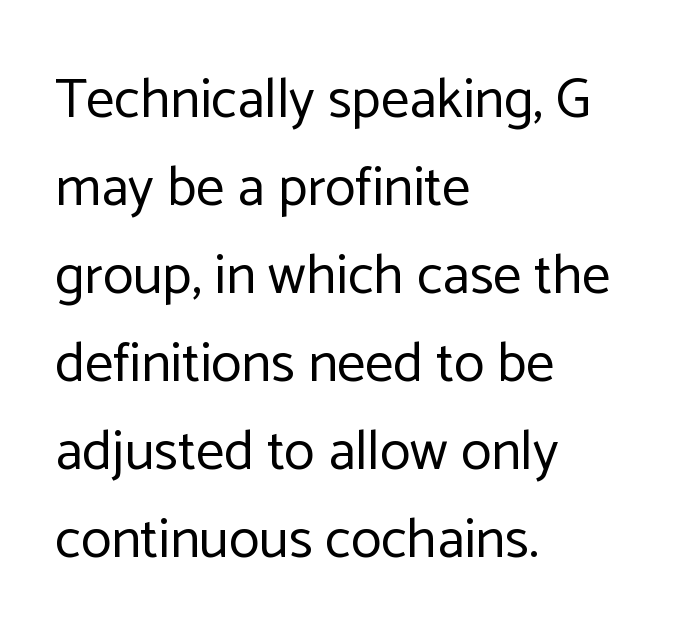
The letters advance in unequal steps, a hallmark of proportional type. The compositor pushed each line to the left boundary. The type is set solid horizontally, with unmodified tracking. The space beneath each line is pristine and unruled. You can tell from the bare stems that sans-serif type was used. The passage shown stacks its lines at a standard gap.
